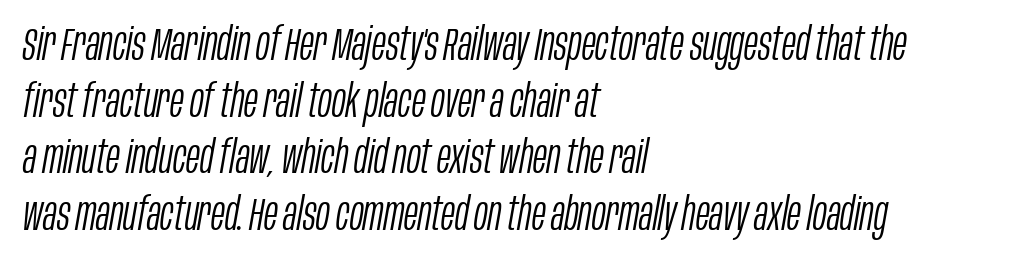
The image shows 46 px light, condensed type, italic (leaning right); set left-aligned, line spacing 1.23x, normal letter spacing, not underlined; low stroke contrast and a large x-height.
